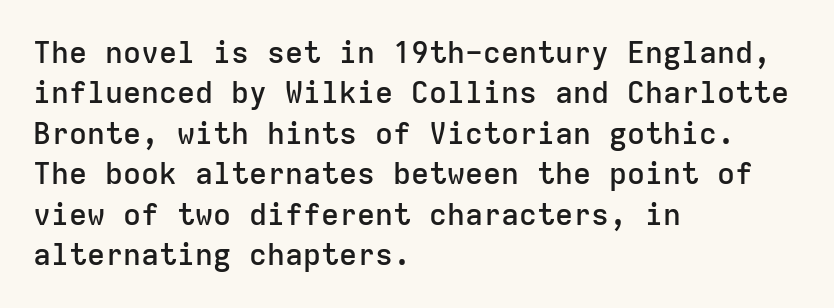
The image shows 30 px semibold sans-serif type, upright, monospaced; set left-aligned, normal line spacing (1.35x), normal letter spacing, not underlined; low stroke contrast and a medium x-height.
